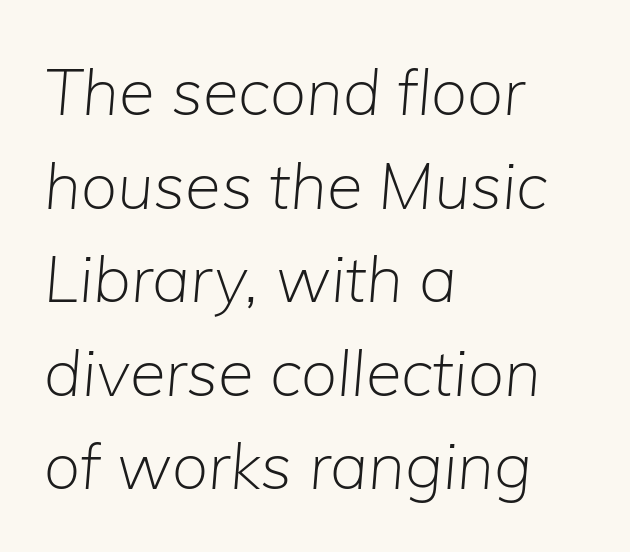
{"italic": "yes", "lean": "right", "slant_degrees": 5, "bold": "no", "weight": "light", "width": "normal", "stroke_contrast": "low", "x_height": "medium", "monospaced": "no", "underline": "no", "align": "left", "line_spacing": "normal", "line_spacing_ratio": 1.44, "letter_spacing": "normal", "letter_spacing_em": 0.0, "glyph_px": 65}
